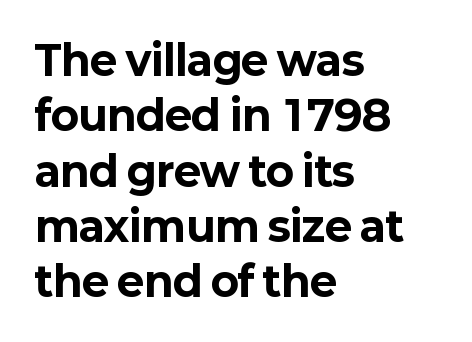
{"serif": "no", "italic": "no", "bold": "yes", "weight": "bold", "width": "normal", "stroke_contrast": "low", "x_height": "medium", "monospaced": "no", "underline": "no", "align": "left", "line_spacing": "normal", "line_spacing_ratio": 1.35, "letter_spacing": "normal", "letter_spacing_em": 0.0, "glyph_px": 41}
